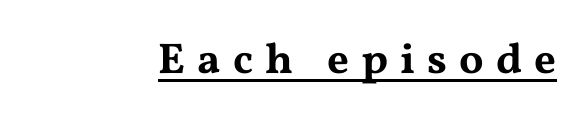
{"serif": "yes", "italic": "no", "width": "wide", "stroke_contrast": "medium", "x_height": "medium", "monospaced": "no", "underline": "yes", "letter_spacing": "wide", "letter_spacing_em": 0.28, "glyph_px": 43}
